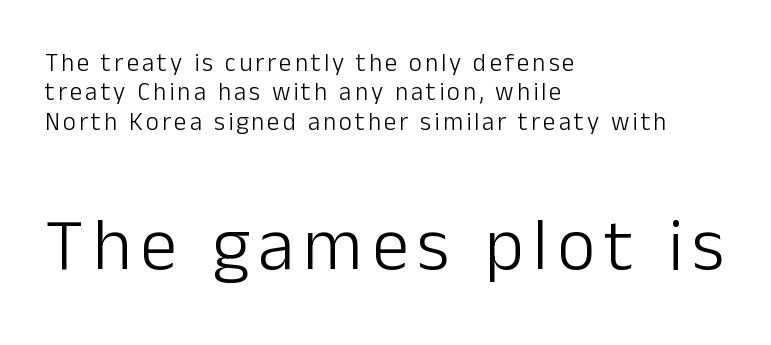
The image shows 74 px light sans-serif type, upright; set left-aligned, line spacing 1.18x, not underlined; the second (bottom) block is 2.96x larger; low stroke contrast and a medium x-height.
